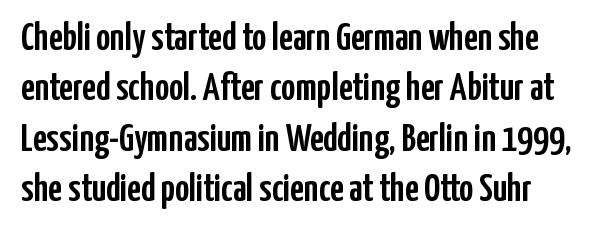
The image shows 39 px condensed sans-serif type, upright; set left-aligned, normal line spacing (1.29x), normal letter spacing, not underlined; low stroke contrast and a medium x-height.
